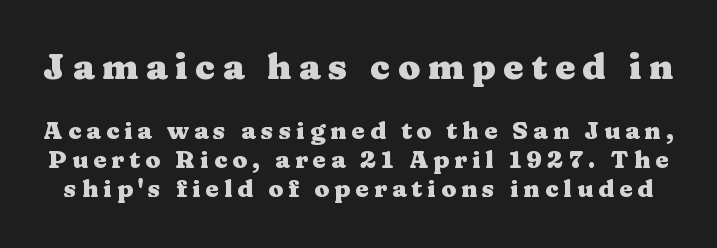
The image shows 36 px heavy, wide serif type, upright; set line spacing 1.21x, unusually wide letter spacing (+0.21 em), not underlined; the first (top) block is 1.5x larger; medium stroke contrast and a medium x-height.
